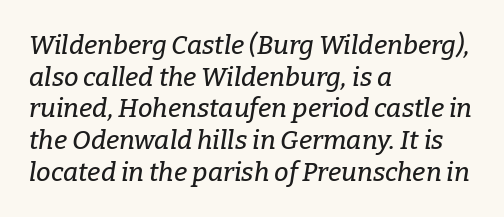
Q: Is the text italic (slanted)? A: Yes, it leans right by about 9 degrees.
Q: Is the text underlined? A: No.
Q: How is the paragraph aligned? A: Left-aligned.
Q: Is the spacing between letters normal or unusually wide? A: Normal.
